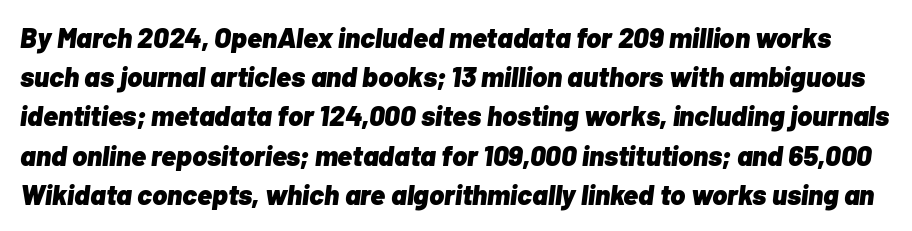
The image shows 28 px heavy type, italic (leaning right); set normal line spacing (1.4x), normal letter spacing, not underlined; low stroke contrast and a medium x-height.
